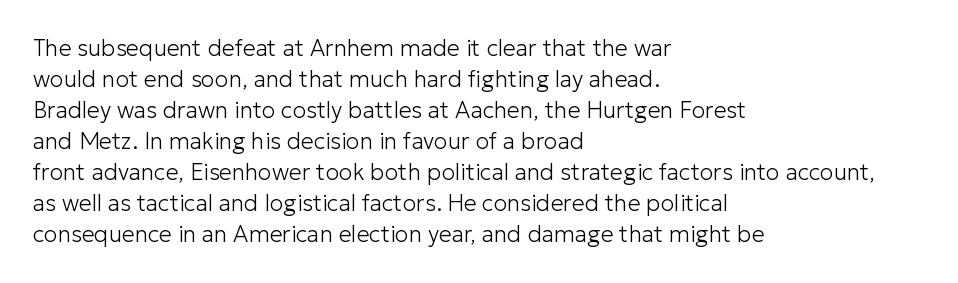
The image shows 23 px text type, upright; set left-aligned, normal line spacing (1.35x), normal letter spacing, not underlined.
